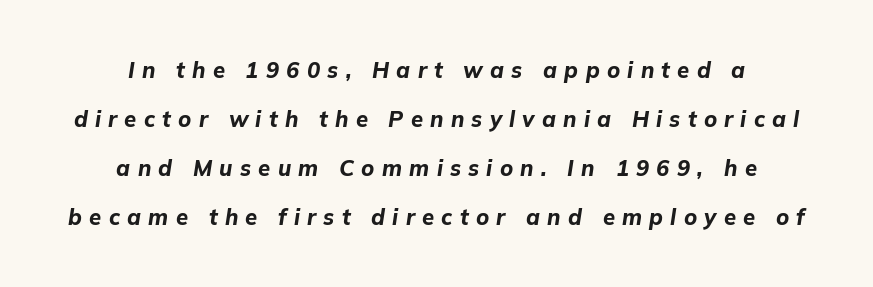
The image shows 22 px bold type, italic (leaning right); set centered, loose line spacing (2.23x), unusually wide letter spacing (+0.33 em), not underlined.
